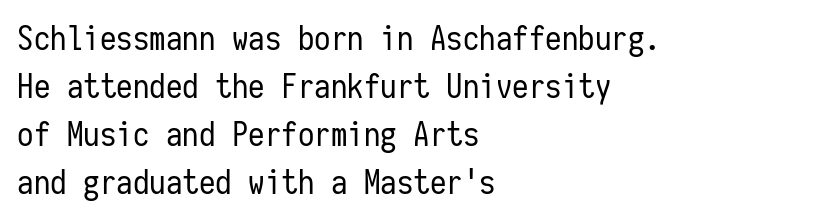
Nope, no serifs anywhere on these letters. Descenders are the only things crossing below the line. Left-aligned paragraph, ragged on the right. The weight would be labelled regular, book, light, or lighter still. Summary of vertical rhythm: regular, with standard interline spacing.
